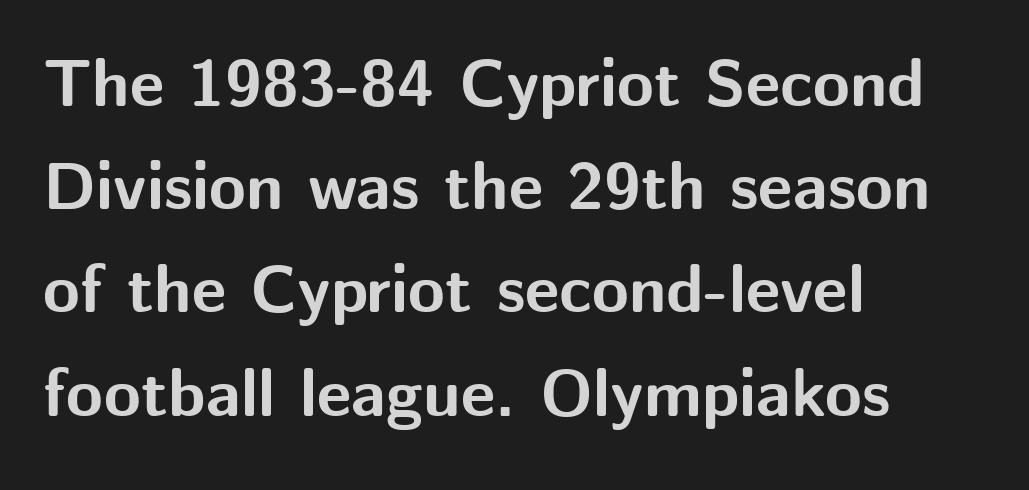
The rendering uses a moderate line-height, typical for paragraphs. Does the weight exceed regular? Yes, all the way to bold. These lines are rendered in a variable-pitch font. Does extra space separate the letters? No, they use regular spacing. Typeset ragged right — the left edge is the straight one. Posture: vertical.
